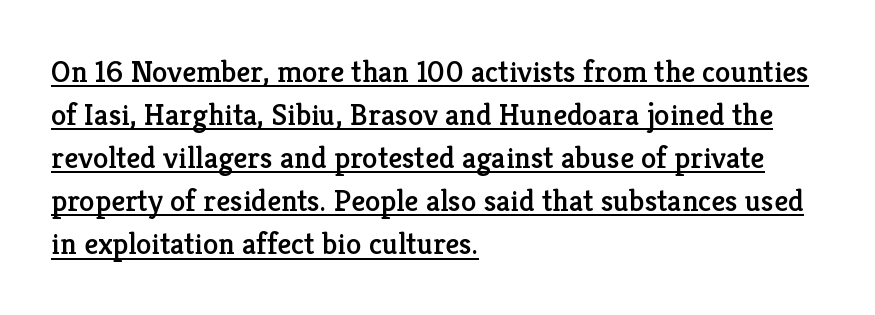
The image shows 31 px serif type, upright; set left-aligned, normal line spacing (1.39x), normal letter spacing, underlined; low stroke contrast and a medium x-height.
